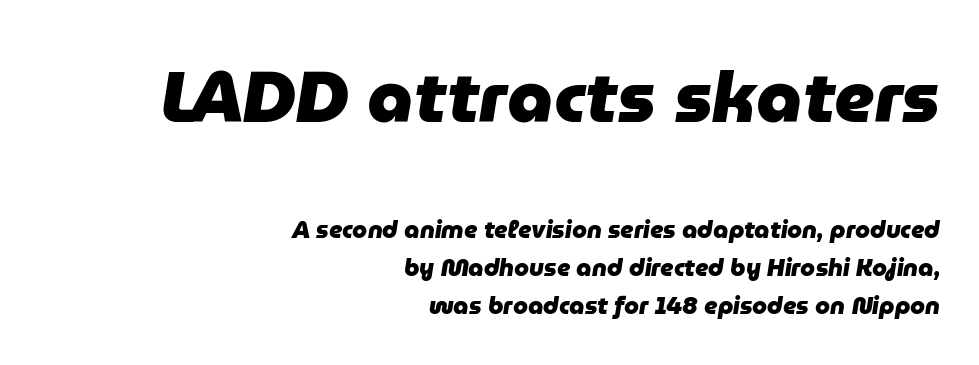
Strong, thick strokes mark this as bold type. How would I describe the line gaps? Plain and ordinary. These lines are set flush right with a ragged left edge. The rendering uses natural spacing where letterforms have individual widths.
